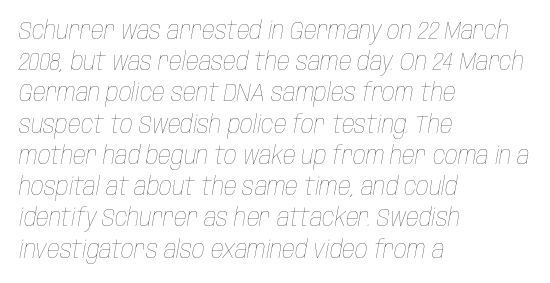
{"italic": "yes", "lean": "right", "slant_degrees": 10, "bold": "no", "underline": "no", "align": "left", "line_spacing": "normal", "line_spacing_ratio": 1.25, "letter_spacing": "normal", "letter_spacing_em": 0.0, "glyph_px": 25}
